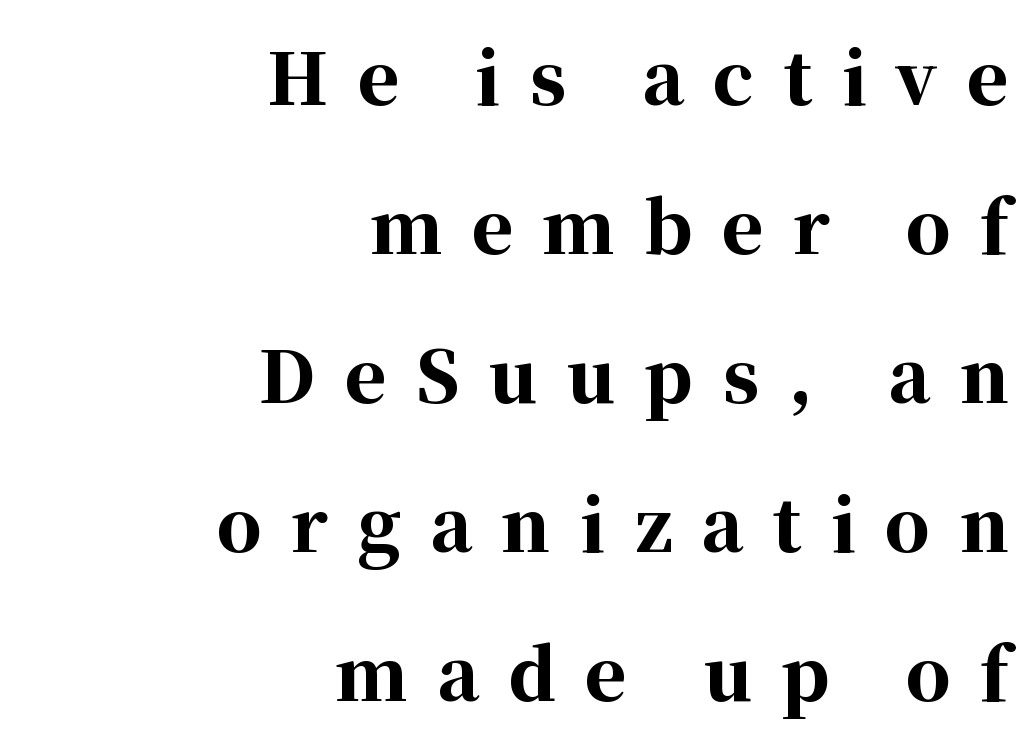
Q: Is the text bold? A: Yes.
Q: Is the text italic (slanted)? A: No, it is upright.
Q: Is the typeface a serif or a sans-serif typeface? A: Serif.
Q: Is the text underlined? A: No.
Q: How is the paragraph aligned? A: Right-aligned.
Q: Is the spacing between letters normal or unusually wide? A: Unusually wide.
Q: Is the spacing between lines tight, normal or loose? A: Loose.
Q: Width (condensed, normal, or wide)? A: Normal.
Q: Stroke contrast? A: High.
Q: x-height? A: Medium.
Q: Monospaced? A: No.
